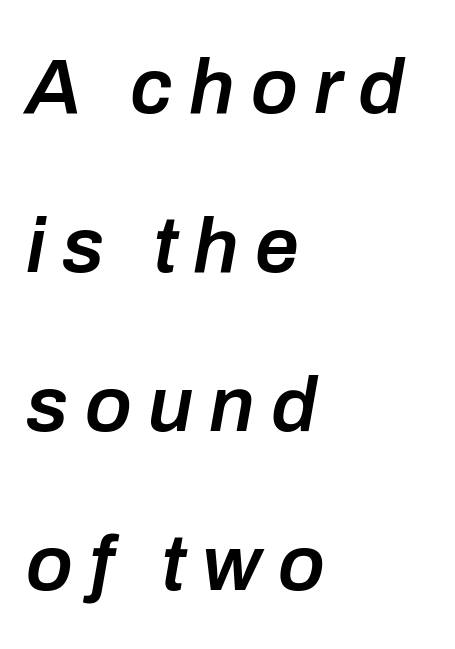
{"italic": "yes", "lean": "right", "slant_degrees": 10, "bold": "semi", "weight": "semibold", "width": "normal", "stroke_contrast": "low", "x_height": "medium", "monospaced": "no", "underline": "no", "align": "left", "line_spacing": "loose", "line_spacing_ratio": 2.04, "letter_spacing": "wide", "letter_spacing_em": 0.21, "glyph_px": 78}
